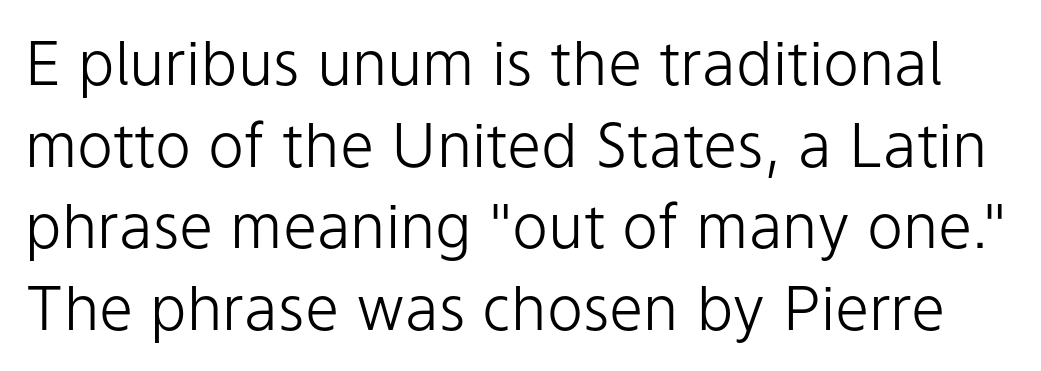
{"serif": "no", "italic": "no", "bold": "no", "weight": "light", "width": "normal", "stroke_contrast": "low", "x_height": "medium", "monospaced": "no", "underline": "no", "line_spacing": "normal", "line_spacing_ratio": 1.34, "letter_spacing": "normal", "letter_spacing_em": 0.0, "glyph_px": 61}
